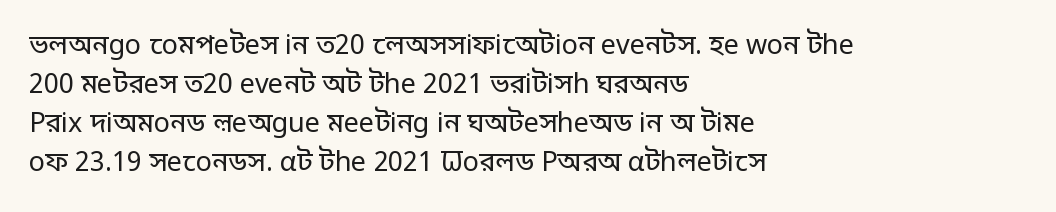
Nothing heavy about these letters — not bold at all. The block of text has a typical density, with ordinary space between rows. Posture: straight, roman, zero tilt. Quick note: underline off. The letterforms sit shoulder to shoulder at normal distance.
